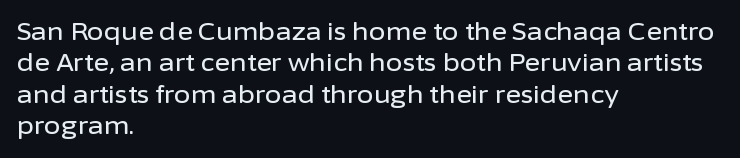
Q: Is the text italic (slanted)? A: No, it is upright.
Q: Is the text underlined? A: No.
Q: How is the paragraph aligned? A: Left-aligned.
Q: Is the spacing between letters normal or unusually wide? A: Normal.
Q: Is the spacing between lines tight, normal or loose? A: Normal.
